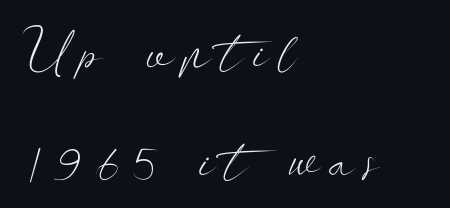
These lines are set flush left with a ragged right edge. This reads as an unemphasized weight, regular at the heaviest. Decoration check: the copy has no underline. The typeface chosen for these lines omits serifs.
